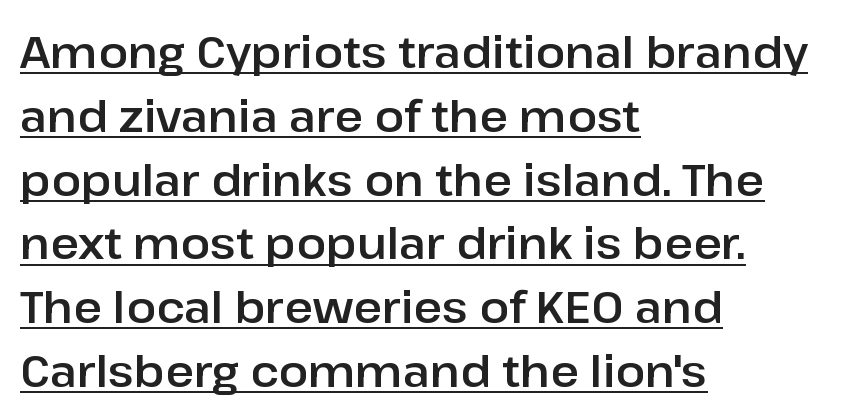
{"serif": "no", "italic": "no", "width": "normal", "stroke_contrast": "low", "x_height": "medium", "monospaced": "no", "underline": "yes", "align": "left", "line_spacing": "normal", "line_spacing_ratio": 1.45, "letter_spacing": "normal", "letter_spacing_em": 0.0, "glyph_px": 44}
